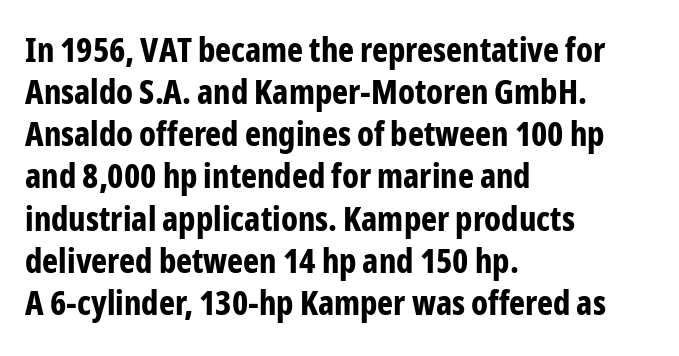
{"serif": "no", "italic": "no", "bold": "yes", "weight": "bold", "width": "condensed", "stroke_contrast": "low", "x_height": "medium", "monospaced": "no", "underline": "no", "align": "left", "line_spacing_ratio": 1.24, "letter_spacing": "normal", "letter_spacing_em": 0.0, "glyph_px": 34}
